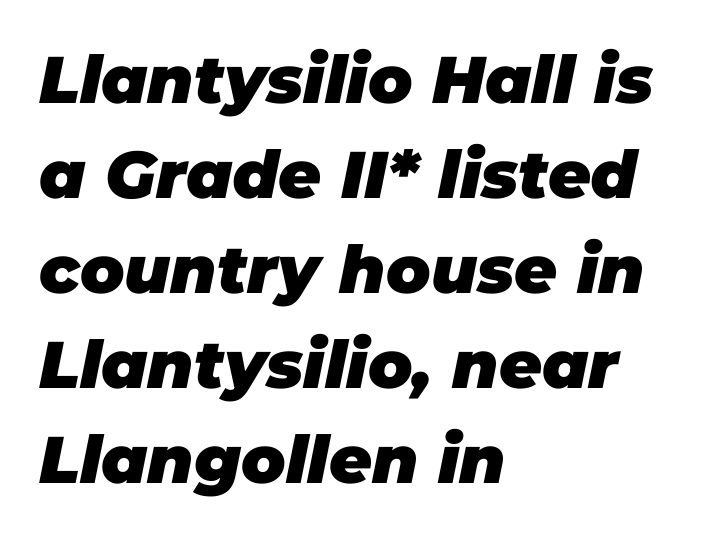
Q: Is the text bold? A: Yes.
Q: Is the text italic (slanted)? A: Yes, it leans right by about 11 degrees.
Q: Is the text underlined? A: No.
Q: How is the paragraph aligned? A: Left-aligned.
Q: Is the spacing between letters normal or unusually wide? A: Normal.
Q: Is the spacing between lines tight, normal or loose? A: Normal.
Q: Width (condensed, normal, or wide)? A: Normal.
Q: Stroke contrast? A: Low.
Q: x-height? A: Large.
Q: Monospaced? A: No.
